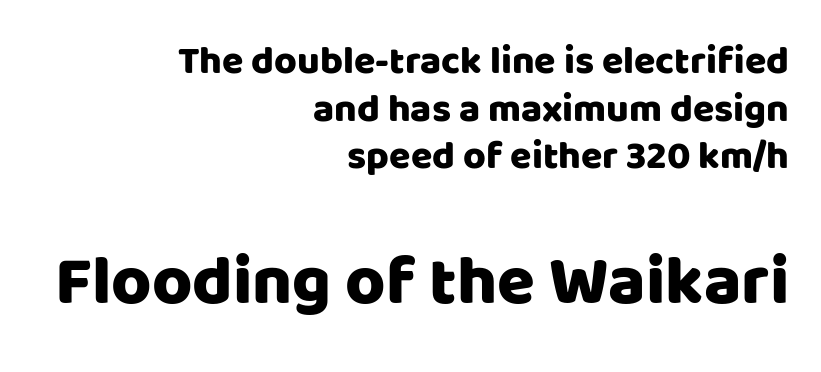
Q: Is the text italic (slanted)? A: No, it is upright.
Q: Is the typeface a serif or a sans-serif typeface? A: Sans-serif.
Q: Is the text underlined? A: No.
Q: How is the paragraph aligned? A: Right-aligned.
Q: Is the spacing between letters normal or unusually wide? A: Normal.
Q: Which block of text is set in a larger size, the first (top) or the second (bottom)? A: The second (bottom) one.
Q: Width (condensed, normal, or wide)? A: Normal.
Q: Stroke contrast? A: Low.
Q: x-height? A: Large.
Q: Monospaced? A: No.
